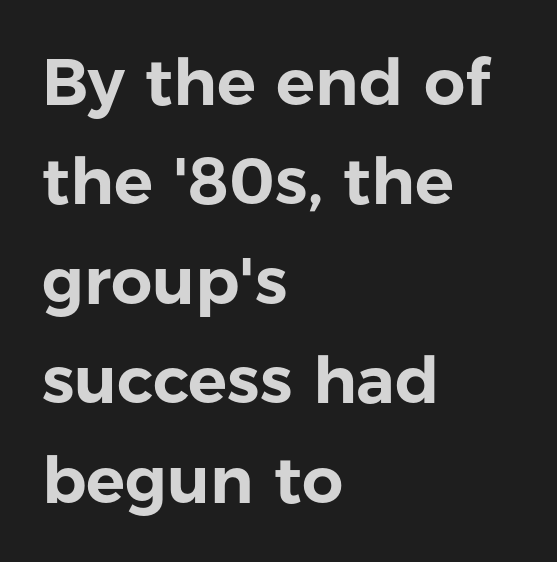
Look at the bottom of the vertical strokes: they stop flat, with no serifs. Does extra space separate the letters? No, they use regular spacing. The letters advance in unequal steps, a hallmark of proportional type. Compared with a centered layout, this one pins lines to the left instead. One glance says typical: line gaps are just what's usual. Glance below the letters and you will spot only blank space.
